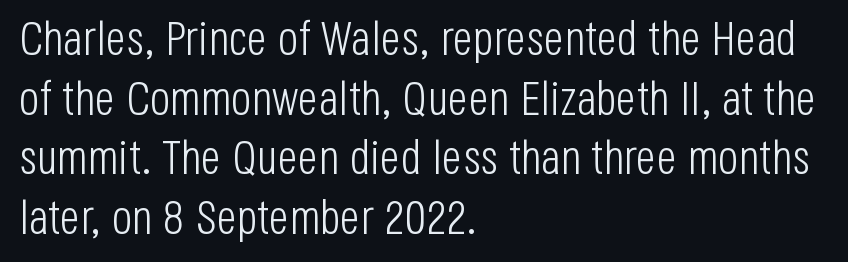
The space beneath each line is pristine and unruled. The strokes are not fattened; the text isn't bold. Type style note: lacks serifs. A typesetter would call this proportional, since set widths differ per character. Unlike italic type, these characters show no tilt at all. This rendering uses left alignment, leaving the right contour irregular.
